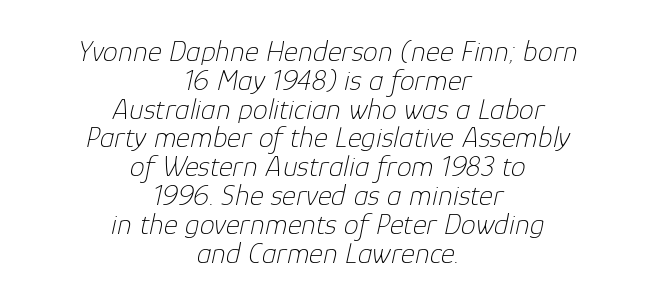
{"italic": "yes", "lean": "right", "slant_degrees": 12, "bold": "no", "weight": "thin", "width": "normal", "stroke_contrast": "low", "x_height": "medium", "monospaced": "no", "underline": "no", "align": "center", "line_spacing": "tight", "line_spacing_ratio": 0.96, "letter_spacing": "normal", "letter_spacing_em": 0.0, "glyph_px": 30}
